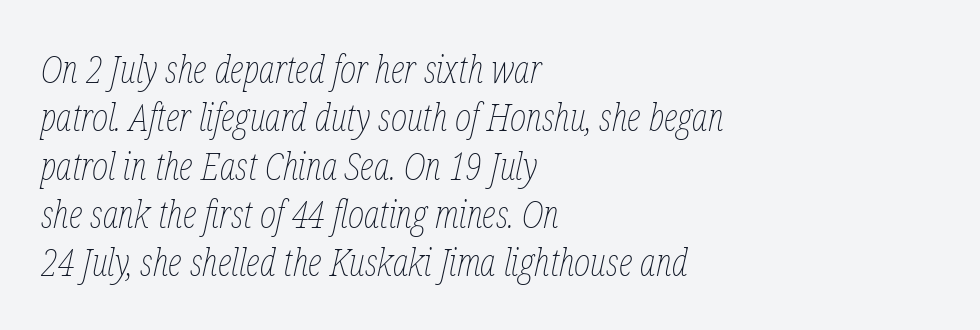
The image shows 39 px thin, condensed type, italic (leaning right); set left-aligned, line spacing 1.24x, normal letter spacing, not underlined; low stroke contrast and a medium x-height.
